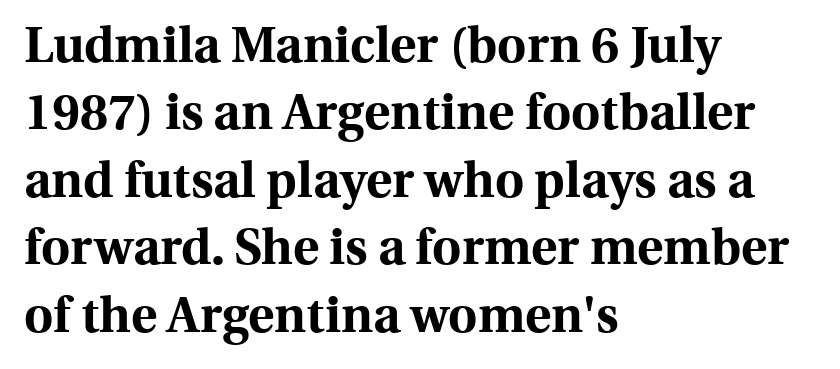
Plain, unruled lines of type. Regarding leading, the lines here are spaced in the standard way. Compared with a centered layout, this one pins lines to the left instead. A full-strength bold gives these letters their thick strokes.
